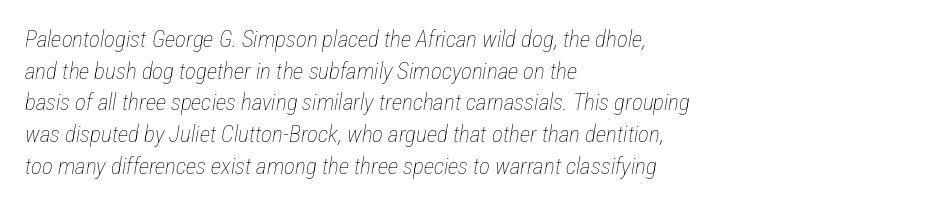
Q: Is the text bold? A: No.
Q: Is the text italic (slanted)? A: Yes, it leans right by about 12 degrees.
Q: Is the text underlined? A: No.
Q: How is the paragraph aligned? A: Left-aligned.
Q: Is the spacing between letters normal or unusually wide? A: Normal.
Q: Is the spacing between lines tight, normal or loose? A: Normal.
